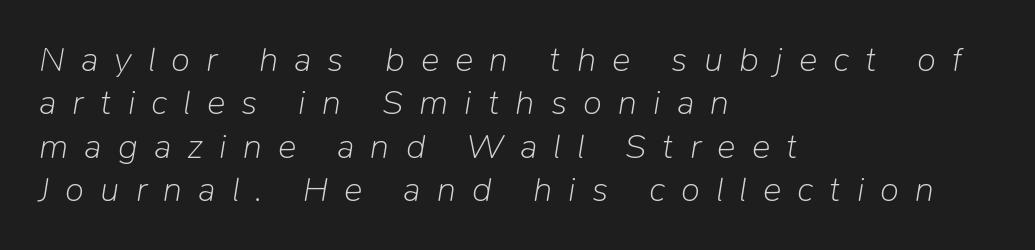
One-word summary of the alignment: left. Descenders hang freely into open space. Designer's note — italics engaged. This sample uses expanded letter spacing, leaving extra air between glyphs. Think of a printed novel: that variable character pitch is what you see here.
